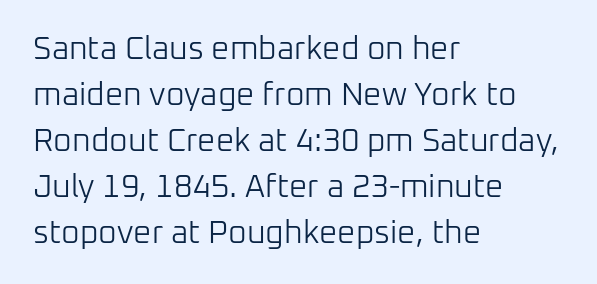
Weight: regular or lighter. Normally led — the rows are evenly, conventionally spaced. Nothing sits at the stroke ends, so this counts as sans-serif. How are the letters spaced? Ordinarily, with no added tracking. Looks like regular typesetting: each glyph gets only the width it needs. Rule under the text: the space is simply empty.
